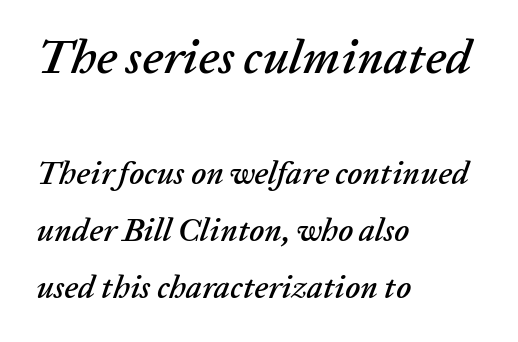
The image shows 48 px text type, italic (leaning right); set left-aligned, line spacing 1.77x, normal letter spacing, not underlined; the first (top) block is 1.5x larger; low stroke contrast and a medium x-height.
